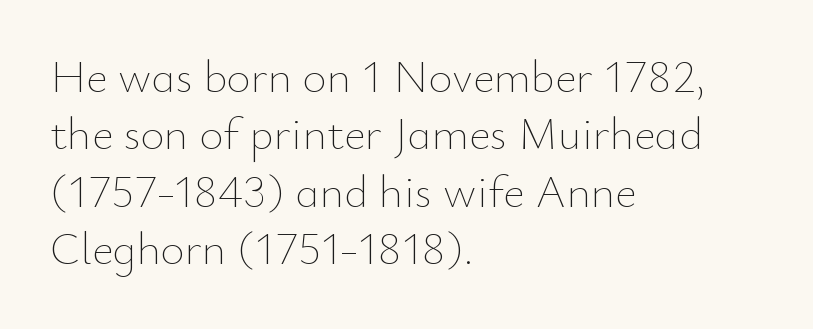
Bare-footed words on every line. The block of text has a typical density, with ordinary space between rows. Ascenders rise straight up at ninety degrees. Weight: regular or lighter. This sample has the flowing, uneven cadence of proportional lettering. Compared with a centered layout, this one pins lines to the left instead.
